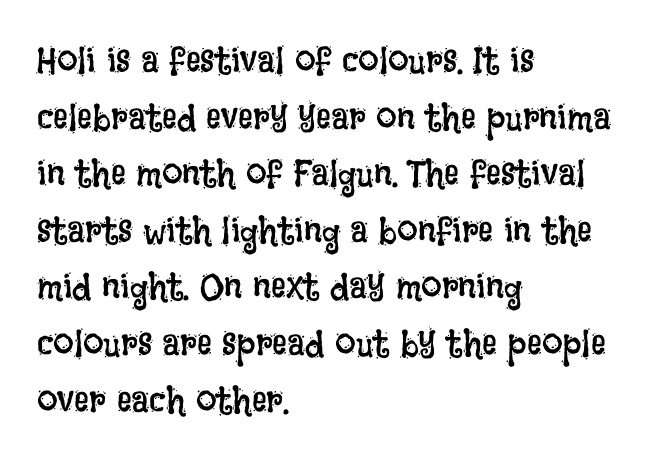
Varying glyph widths throughout — classic text-font behaviour. The face looks like a standard text weight, possibly lighter. In CSS terms this would be text-align: left. The font's upright variant was chosen for this text.
